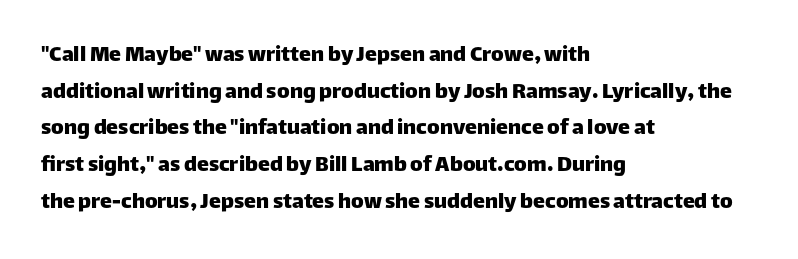
Unlike italic type, these characters show no tilt at all. Glyph-to-glyph distance matches everyday printed text. The line-height multiplier appears to be the usual default. The rag falls on the right side of this text block.
